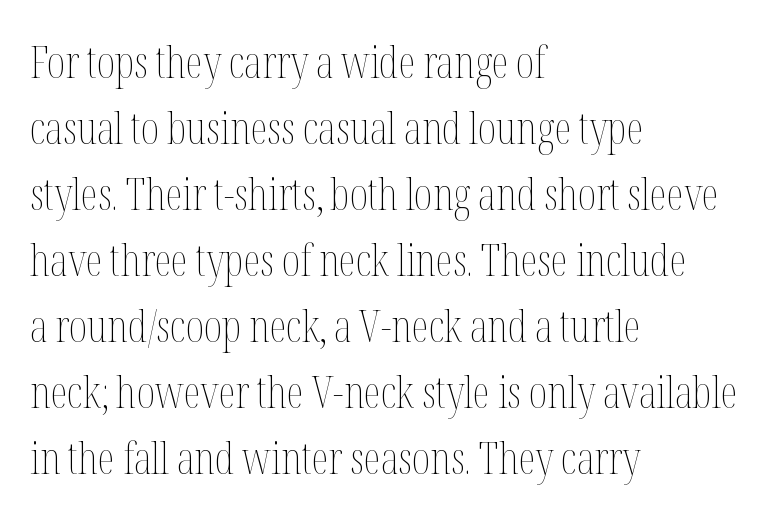
The image shows 44 px thin, condensed type, upright; set left-aligned, normal line spacing (1.5x), normal letter spacing, not underlined; medium stroke contrast and a medium x-height.
